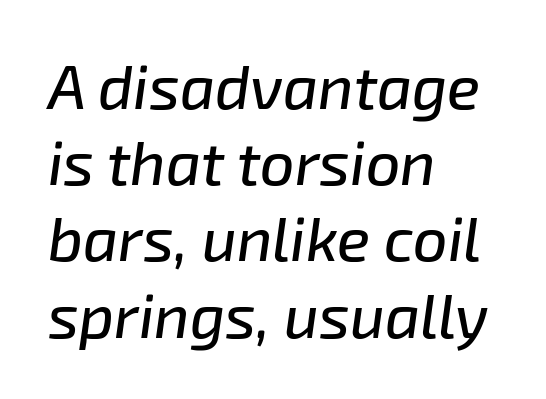
Standard letterfit; no display-style spreading of the glyphs. If you drew a line through each stem, it would be angled. Left-aligned paragraph, ragged on the right. Has an underline been added? It has not.
